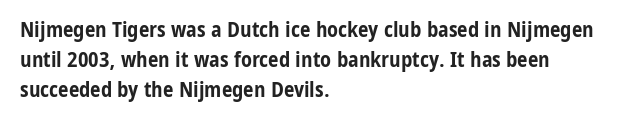
Q: Is the text bold? A: Yes.
Q: Is the text italic (slanted)? A: No, it is upright.
Q: Is the text underlined? A: No.
Q: How is the paragraph aligned? A: Left-aligned.
Q: Is the spacing between letters normal or unusually wide? A: Normal.
Q: Is the spacing between lines tight, normal or loose? A: Normal.
